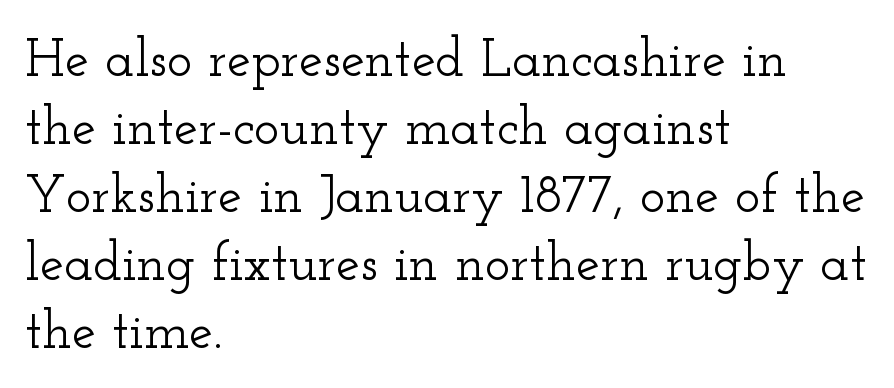
The image shows 54 px wide serif type, upright; set left-aligned, normal line spacing (1.26x), normal letter spacing, not underlined; low stroke contrast and a small x-height.
